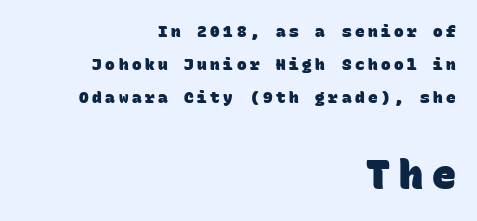
Q: Is the text bold? A: Yes.
Q: Is the typeface a serif or a sans-serif typeface? A: Sans-serif.
Q: Is the text underlined? A: No.
Q: How is the paragraph aligned? A: Right-aligned.
Q: Is the spacing between letters normal or unusually wide? A: Unusually wide.
Q: Is the spacing between lines tight, normal or loose? A: Loose.
Q: Which block of text is set in a larger size, the first (top) or the second (bottom)? A: The second (bottom) one.
Q: Width (condensed, normal, or wide)? A: Normal.
Q: Stroke contrast? A: Low.
Q: x-height? A: Large.
Q: Monospaced? A: Yes.
